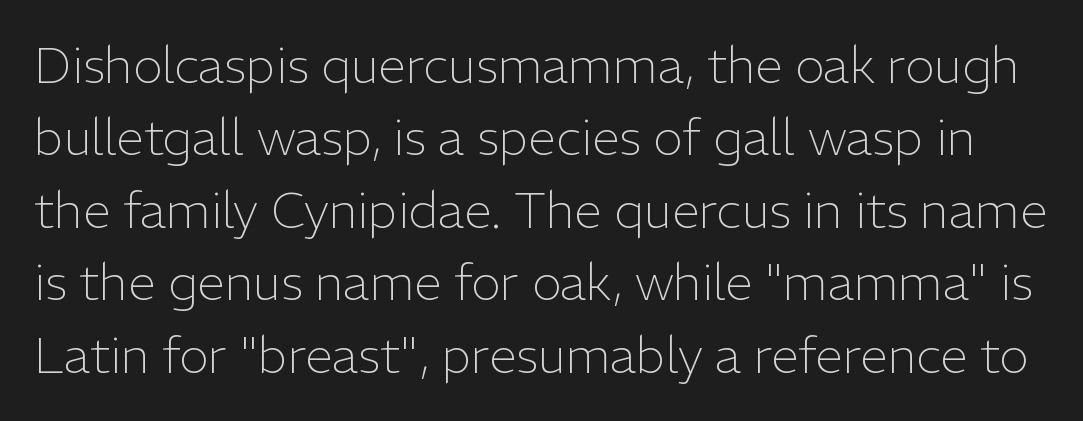
Q: Is the text bold? A: No.
Q: Is the text italic (slanted)? A: No, it is upright.
Q: Is the typeface a serif or a sans-serif typeface? A: Sans-serif.
Q: Is the text underlined? A: No.
Q: Is the spacing between letters normal or unusually wide? A: Normal.
Q: Is the spacing between lines tight, normal or loose? A: Normal.
Q: Width (condensed, normal, or wide)? A: Normal.
Q: Stroke contrast? A: Low.
Q: x-height? A: Medium.
Q: Monospaced? A: No.
